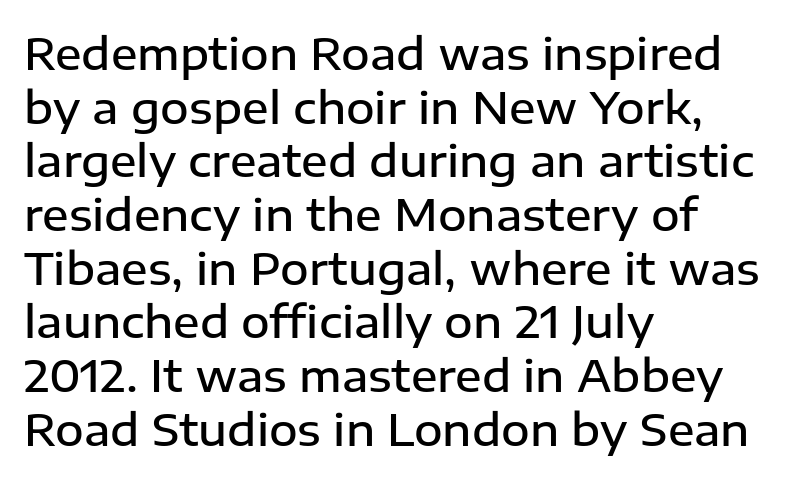
Nobody touched the tracking dial on this one. Quick note: underline off. Stroke thickness is moderately raised; the sample reads as semibold. Spacing verdict: proportional, widths tailored to each character. Nothing sits at the stroke ends, so this counts as sans-serif. These lines stack with their left ends in a neat column.
